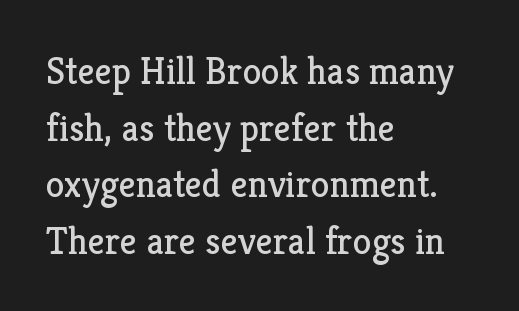
Q: Is the text bold? A: No.
Q: Is the text italic (slanted)? A: No, it is upright.
Q: Is the typeface a serif or a sans-serif typeface? A: Serif.
Q: Is the text underlined? A: No.
Q: How is the paragraph aligned? A: Left-aligned.
Q: Is the spacing between letters normal or unusually wide? A: Normal.
Q: Is the spacing between lines tight, normal or loose? A: Normal.
Q: Width (condensed, normal, or wide)? A: Normal.
Q: Stroke contrast? A: Low.
Q: x-height? A: Medium.
Q: Monospaced? A: No.
